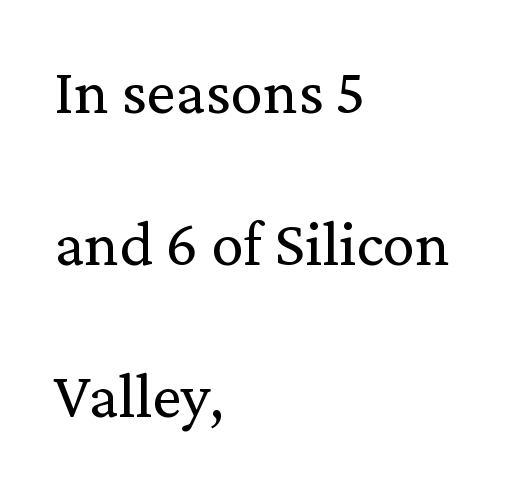
You could call the tracking neutral — neither tight nor loose. Has an underline been added? It has not. The designer dialed line spacing up above the default. On a weight scale, this lands at 450 or below.
